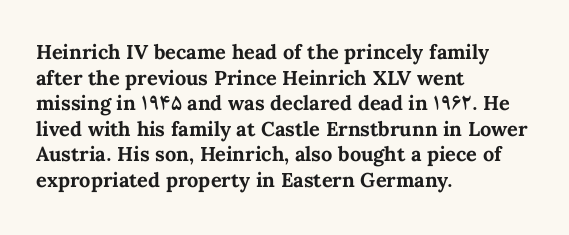
The image shows 20 px bold type, upright; set left-aligned, normal line spacing (1.28x), normal letter spacing, not underlined.
